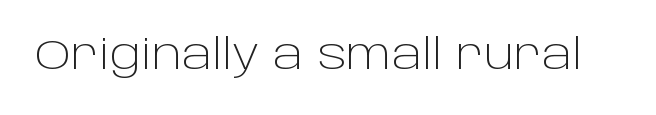
Unlike a traditional serif, this face leaves its strokes unadorned. This is the regular roman posture of the typeface. Unmarked baselines from the first word to the last. The letters advance in unequal steps, a hallmark of proportional type. Think standard paragraph weight, or any step lighter than that.
